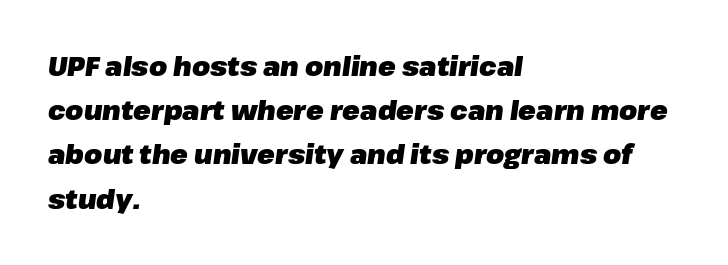
The image shows 26 px bold type, italic (leaning right); set left-aligned, normal line spacing (1.7x), normal letter spacing, not underlined.
